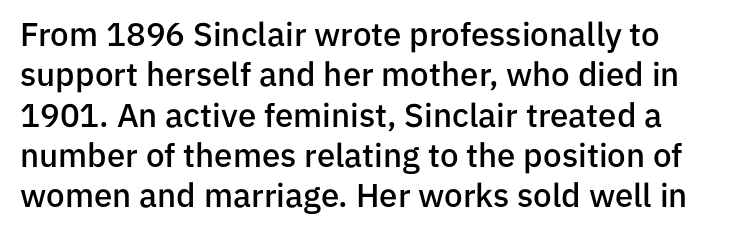
In CSS terms this would be text-align: left. Students, note that the glyphs here touch the page at normal intervals. Notice the strokes are somewhat thickened but not fully heavy: this is a semibold. I'd call this a sans setting — the letters go barefoot.
